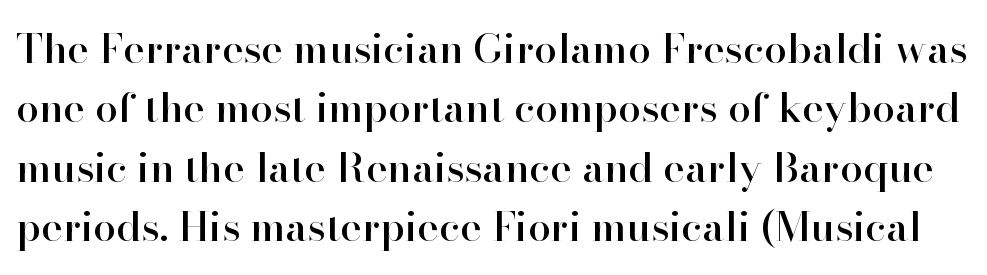
{"serif": "yes", "italic": "no", "width": "normal", "stroke_contrast": "high", "x_height": "small", "monospaced": "no", "underline": "no", "line_spacing": "normal", "line_spacing_ratio": 1.45, "letter_spacing": "normal", "letter_spacing_em": 0.0, "glyph_px": 41}
